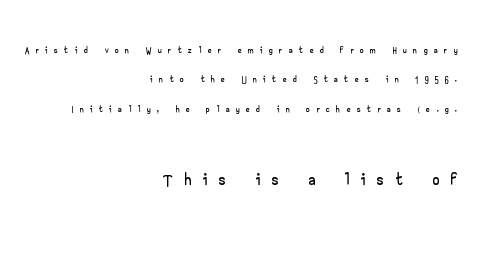
Q: Is the text italic (slanted)? A: No, it is upright.
Q: Is the text underlined? A: No.
Q: How is the paragraph aligned? A: Right-aligned.
Q: Is the spacing between letters normal or unusually wide? A: Unusually wide.
Q: Is the spacing between lines tight, normal or loose? A: Loose.
Q: Which block of text is set in a larger size, the first (top) or the second (bottom)? A: The second (bottom) one.
